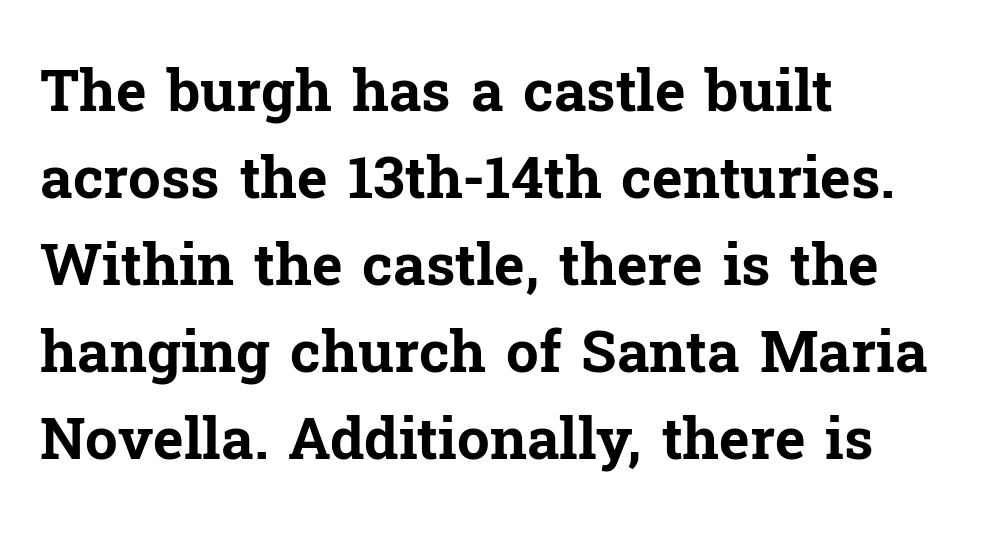
A dark, heavy texture on the line: the type is bold. Rows of type keep a routine distance in the vertical direction. Bare-footed words on every line. Compared with a centered layout, this one pins lines to the left instead. Quick note: not italic, upright.
